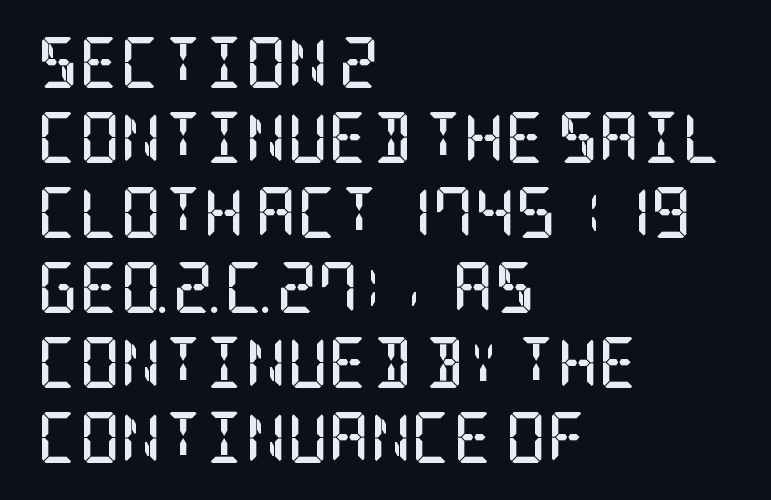
{"serif": "yes", "italic": "no", "bold": "yes", "weight": "semibold", "width": "condensed", "stroke_contrast": "low", "x_height": "large", "underline": "no", "align": "left", "line_spacing": "normal", "line_spacing_ratio": 1.47, "letter_spacing": "normal", "letter_spacing_em": 0.0, "glyph_px": 51}
